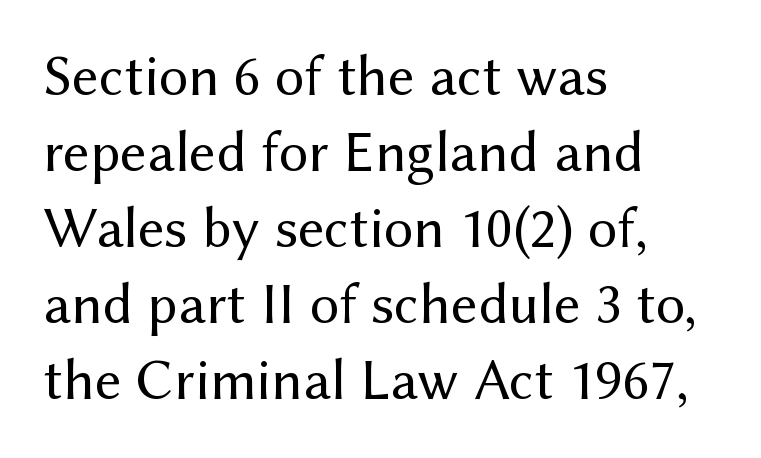
{"serif": "no", "italic": "no", "bold": "no", "weight": "regular", "width": "normal", "stroke_contrast": "medium", "x_height": "medium", "monospaced": "no", "underline": "no", "align": "left", "line_spacing": "normal", "line_spacing_ratio": 1.31, "letter_spacing": "normal", "letter_spacing_em": 0.0, "glyph_px": 58}
